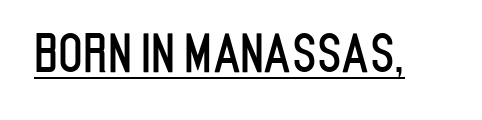
{"serif": "no", "italic": "no", "width": "condensed", "stroke_contrast": "low", "x_height": "large", "monospaced": "no", "underline": "yes", "letter_spacing": "normal", "letter_spacing_em": 0.0, "glyph_px": 51}
